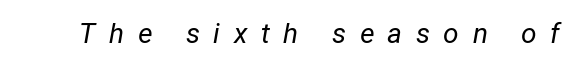
{"italic": "yes", "lean": "right", "slant_degrees": 12, "bold": "no", "weight": "regular", "width": "normal", "stroke_contrast": "low", "x_height": "medium", "monospaced": "no", "underline": "no", "letter_spacing": "wide", "letter_spacing_em": 0.48, "glyph_px": 28}
